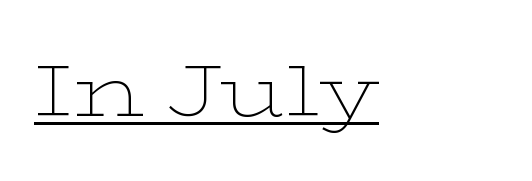
Q: Is the text bold? A: No.
Q: Is the text italic (slanted)? A: No, it is upright.
Q: Is the typeface a serif or a sans-serif typeface? A: Serif.
Q: Is the text underlined? A: Yes.
Q: How is the paragraph aligned? A: Left-aligned.
Q: Is the spacing between letters normal or unusually wide? A: Normal.
Q: Width (condensed, normal, or wide)? A: Wide.
Q: Stroke contrast? A: Low.
Q: x-height? A: Medium.
Q: Monospaced? A: No.
